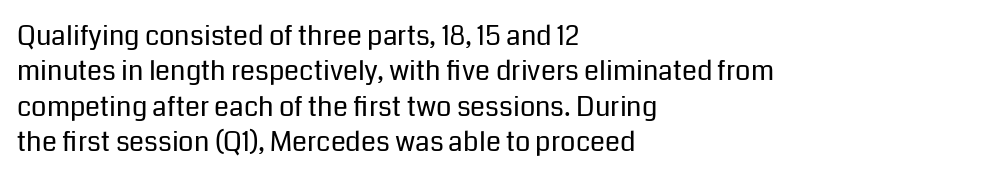
{"italic": "no", "bold": "no", "underline": "no", "align": "left", "line_spacing": "normal", "line_spacing_ratio": 1.31, "letter_spacing": "normal", "letter_spacing_em": 0.0, "glyph_px": 27}
